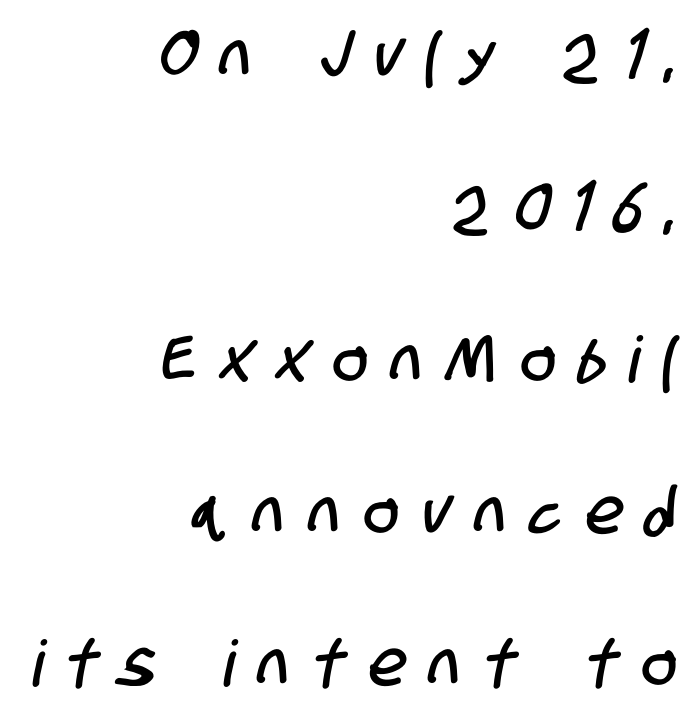
{"serif": "no", "width": "condensed", "stroke_contrast": "low", "x_height": "large", "monospaced": "no", "underline": "no", "align": "right", "line_spacing": "loose", "line_spacing_ratio": 2.38, "letter_spacing": "wide", "letter_spacing_em": 0.39, "glyph_px": 64}
